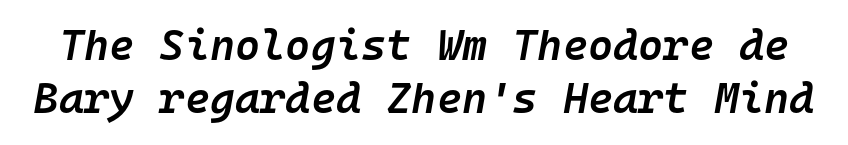
The image shows 43 px semibold type, italic (leaning right), monospaced; set line spacing 1.24x, normal letter spacing, not underlined; low stroke contrast and a medium x-height.
